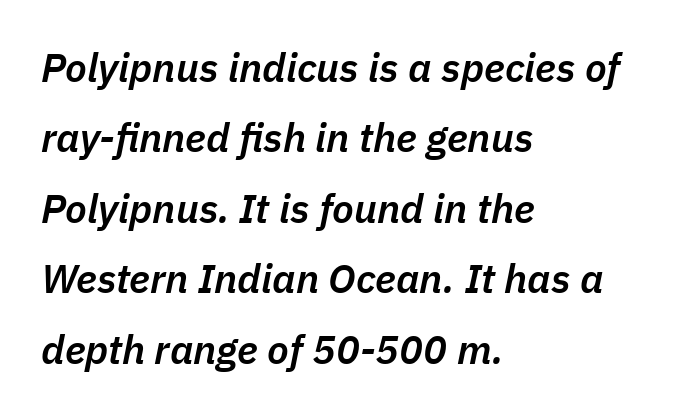
Q: Is the text bold? A: Semi-bold.
Q: Is the text italic (slanted)? A: Yes, it leans right by about 11 degrees.
Q: Is the text underlined? A: No.
Q: How is the paragraph aligned? A: Left-aligned.
Q: Is the spacing between letters normal or unusually wide? A: Normal.
Q: Width (condensed, normal, or wide)? A: Normal.
Q: Stroke contrast? A: Low.
Q: x-height? A: Medium.
Q: Monospaced? A: No.
